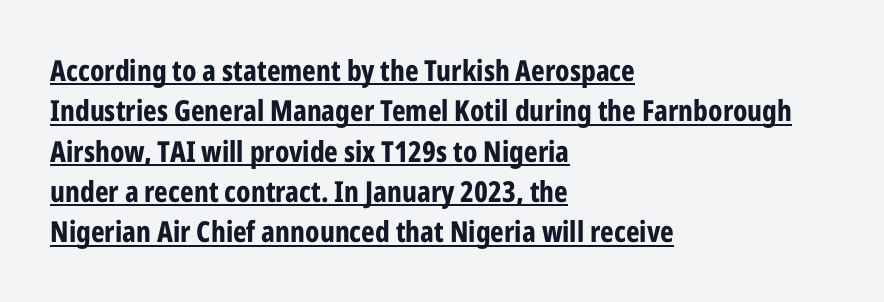
The typesetter chose a ragged-right arrangement here. Looks like someone drew a line under every word here. The specimen reads as upright at a glance. Looks like regular typesetting: each glyph gets only the width it needs.
